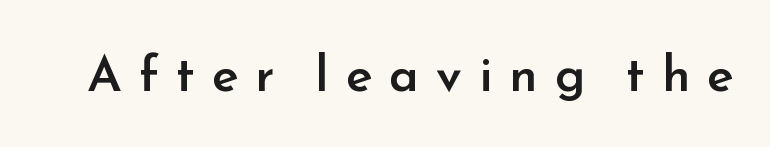
In terms of letterform style, serifs are entirely absent. In terms of letterspacing, this is a distinctly airy, spread setting. Here the designer chose a conventional face with non-uniform glyph widths. A semibold gives these letters moderate extra thickness, short of bold. Italic? Not at all — the glyphs are vertical.
